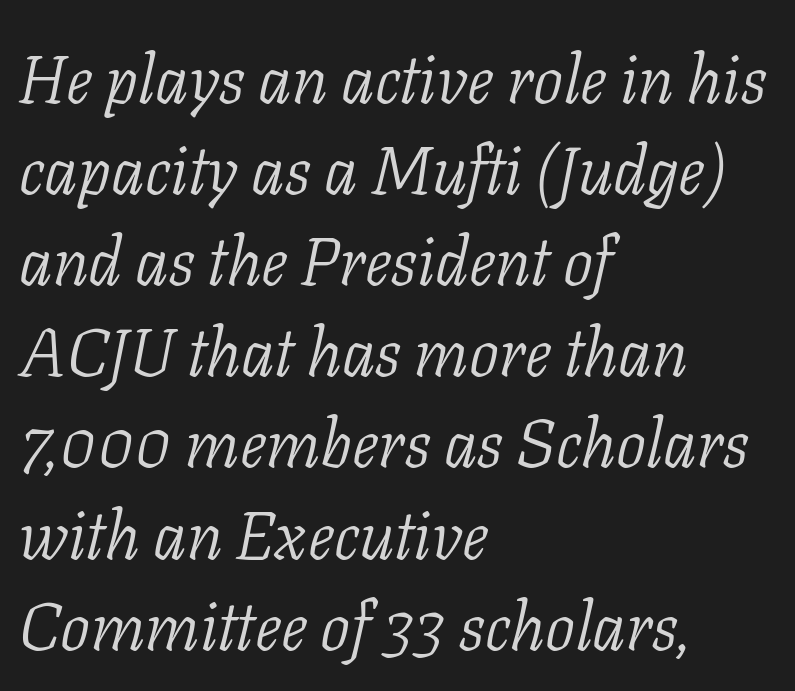
Q: Is the text bold? A: No.
Q: Is the text italic (slanted)? A: Yes, it leans right by about 11 degrees.
Q: Is the typeface a serif or a sans-serif typeface? A: Serif.
Q: Is the text underlined? A: No.
Q: How is the paragraph aligned? A: Left-aligned.
Q: Is the spacing between letters normal or unusually wide? A: Normal.
Q: Is the spacing between lines tight, normal or loose? A: Normal.
Q: Width (condensed, normal, or wide)? A: Normal.
Q: Stroke contrast? A: Low.
Q: x-height? A: Medium.
Q: Monospaced? A: No.
